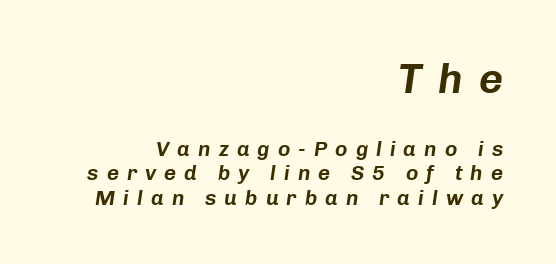
Casual observation: everything's shoved over to the right. Each row of text sits above clean, open space. The rendering inserts visible extra space after every character. This sample has the flowing, uneven cadence of proportional lettering.
